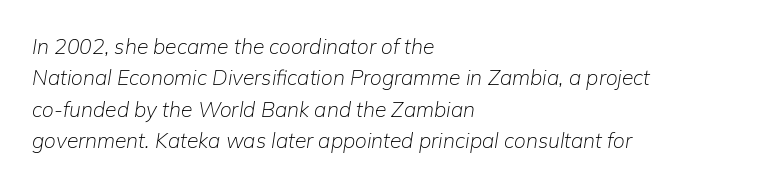
{"italic": "yes", "lean": "right", "slant_degrees": 9, "bold": "no", "underline": "no", "align": "left", "line_spacing": "normal", "line_spacing_ratio": 1.49, "letter_spacing": "normal", "letter_spacing_em": 0.0, "glyph_px": 21}
